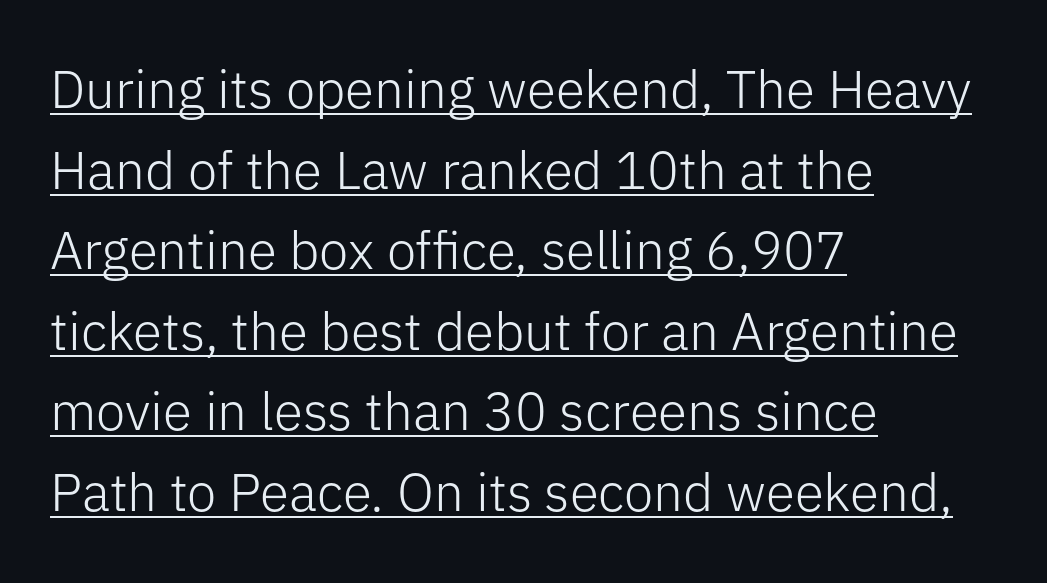
{"serif": "no", "italic": "no", "bold": "no", "weight": "light", "width": "normal", "stroke_contrast": "low", "x_height": "medium", "monospaced": "no", "underline": "yes", "align": "left", "line_spacing": "normal", "line_spacing_ratio": 1.52, "letter_spacing": "normal", "letter_spacing_em": 0.0, "glyph_px": 53}
